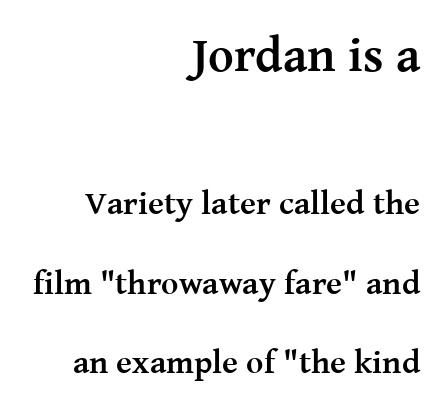
Q: Is the text bold? A: Yes.
Q: Is the text italic (slanted)? A: No, it is upright.
Q: Is the typeface a serif or a sans-serif typeface? A: Serif.
Q: Is the text underlined? A: No.
Q: How is the paragraph aligned? A: Right-aligned.
Q: Is the spacing between letters normal or unusually wide? A: Normal.
Q: Is the spacing between lines tight, normal or loose? A: Loose.
Q: Which block of text is set in a larger size, the first (top) or the second (bottom)? A: The first (top) one.
Q: Width (condensed, normal, or wide)? A: Normal.
Q: Stroke contrast? A: Medium.
Q: x-height? A: Medium.
Q: Monospaced? A: No.
